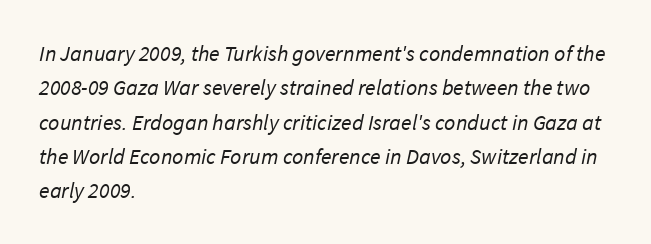
Anything drawn beneath the words? Only blank space. No letter is thick-stroked: the sample isn't bold. Notice how descenders clear the ascenders below comfortably — that's standard leading. A student would call this left alignment; a typographer would say flush left, rag right.
